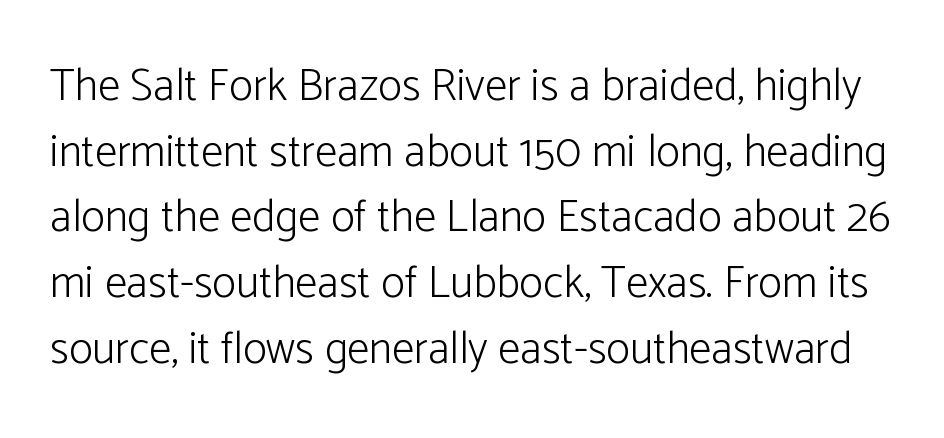
Q: Is the text bold? A: No.
Q: Is the text italic (slanted)? A: No, it is upright.
Q: Is the typeface a serif or a sans-serif typeface? A: Sans-serif.
Q: Is the text underlined? A: No.
Q: Is the spacing between letters normal or unusually wide? A: Normal.
Q: Is the spacing between lines tight, normal or loose? A: Normal.
Q: Width (condensed, normal, or wide)? A: Normal.
Q: Stroke contrast? A: Low.
Q: x-height? A: Medium.
Q: Monospaced? A: No.
